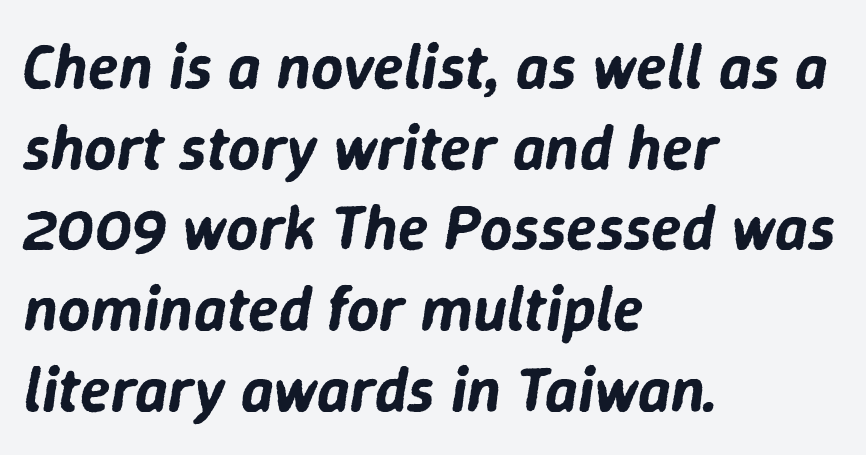
Underlining? Definitely not there. The leading is moderate, giving the passage an even texture. These lines keep a tight, regular rhythm from letter to letter. Visually the block forms a straight wall on the left and a jagged coastline on the right. Proportional: the letters do not fall into vertical columns.
